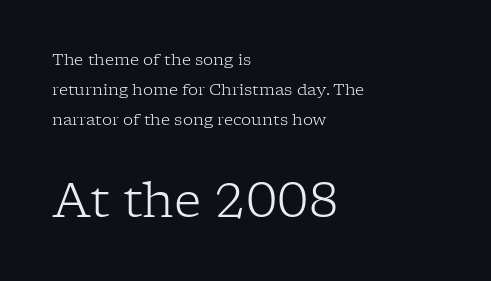
The image shows 48 px light serif type, upright; set left-aligned, line spacing 1.86x, normal letter spacing, not underlined; the second (bottom) block is 3.0x larger; low stroke contrast and a medium x-height.
